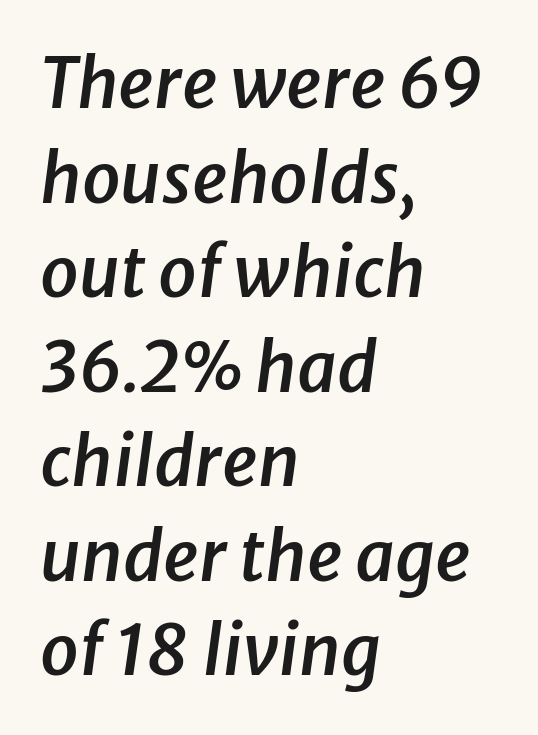
The whole block is typeset with a tilt. The lines sit at an ordinary, default distance from one another. Line beginnings align vertically; line endings do not. The glyphs have the mass of a demibold cut, below bold. Descenders hang freely into open space. The face used here is rendered with its standard letterfit.
